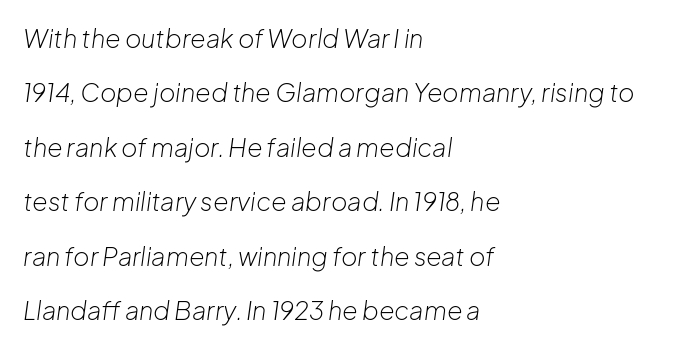
Is the block centered? No — it sits flush against the left margin. A typesetter would mark this as italic. The letters look calm and open, with moderate or lighter stems. Anything drawn beneath the words? Only blank space. Compared with typical body copy, the letter spacing here is the same. Quick note: interline space is abundant.
